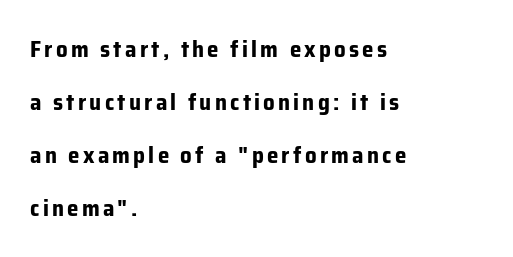
The image shows 23 px bold type, upright; set left-aligned, loose line spacing (2.3x), not underlined.
